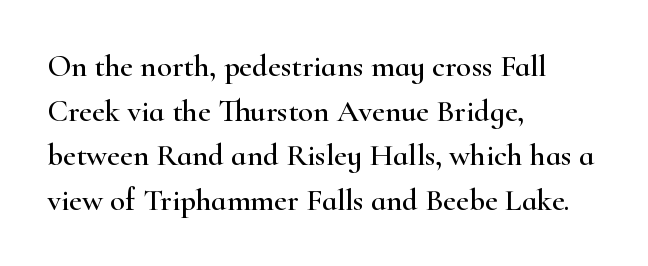
Glyph-to-glyph distance matches everyday printed text. Leading: standard. The passage shown is typed in a proportional face where columns would drift. Words float on clear page, feet unadorned.
